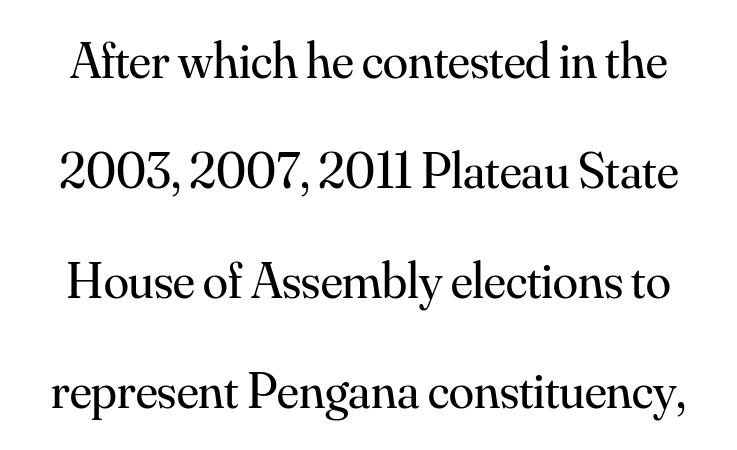
The image shows 51 px regular-weight serif type, upright; set loose line spacing (2.16x), normal letter spacing, not underlined; medium stroke contrast and a small x-height.
